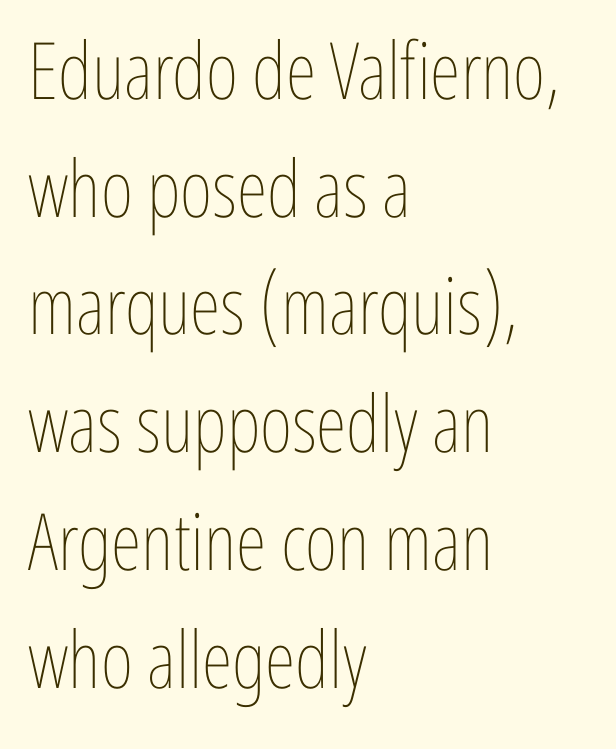
Q: Is the text bold? A: No.
Q: Is the text italic (slanted)? A: No, it is upright.
Q: Is the text underlined? A: No.
Q: How is the paragraph aligned? A: Left-aligned.
Q: Is the spacing between letters normal or unusually wide? A: Normal.
Q: Is the spacing between lines tight, normal or loose? A: Normal.
Q: Width (condensed, normal, or wide)? A: Condensed.
Q: Stroke contrast? A: Low.
Q: x-height? A: Medium.
Q: Monospaced? A: No.
